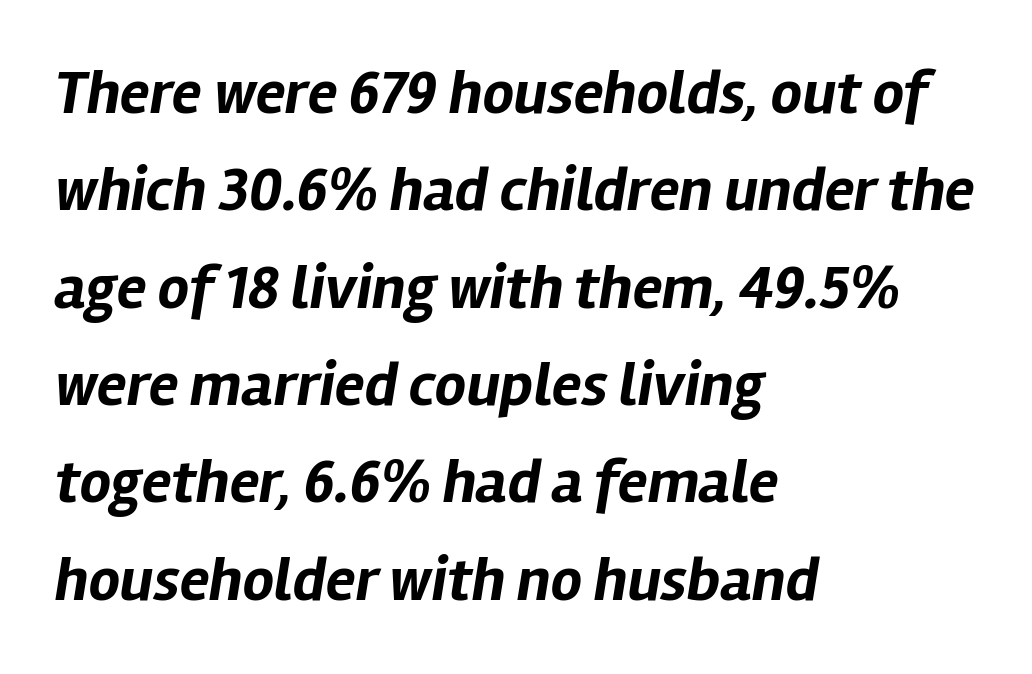
These lines sit exactly where default settings would place them. Words float on clear page, feet unadorned. Strokes here are thick enough to call this a true bold. The specimen reads as italic at a glance. A typesetter would call this proportional, since set widths differ per character.
